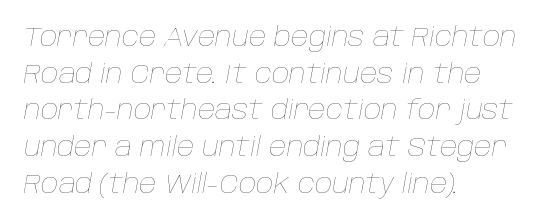
{"italic": "yes", "lean": "right", "slant_degrees": 10, "bold": "no", "underline": "no", "align": "left", "line_spacing": "normal", "line_spacing_ratio": 1.36, "letter_spacing": "normal", "letter_spacing_em": 0.0, "glyph_px": 27}
